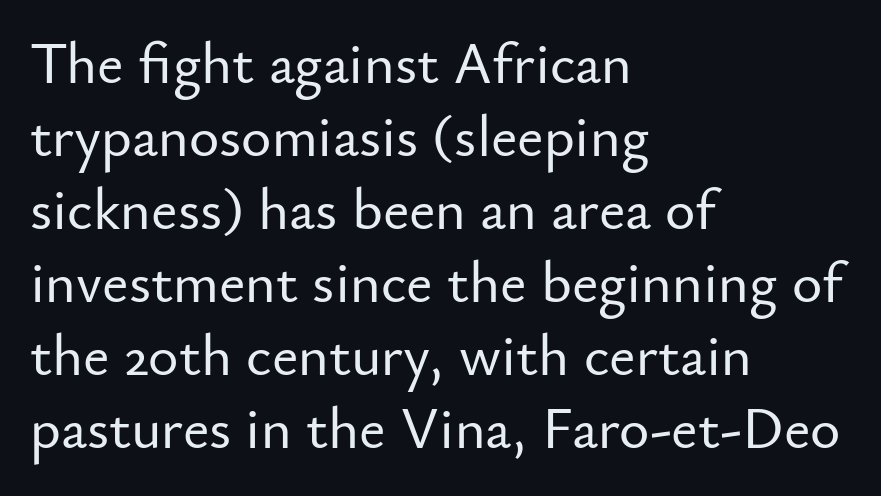
Proportional: the letters do not fall into vertical columns. Letter spacing: default. Observe the absence of serifs on each vertical stroke in this sample. This block has exactly the height ordinary leading produces.
